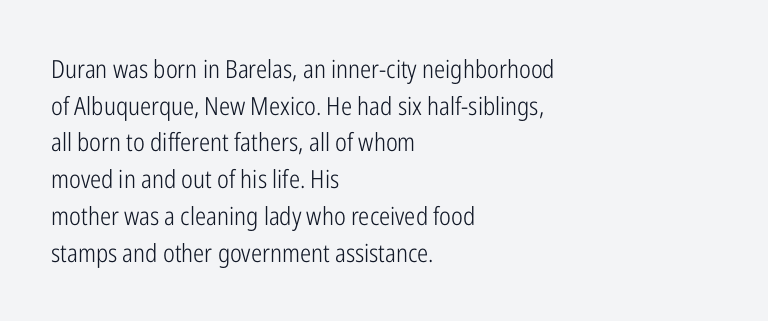
The image shows 25 px text type, upright; set left-aligned, normal line spacing (1.47x), normal letter spacing, not underlined.
